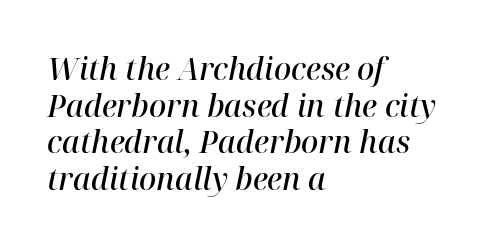
The image shows 30 px semibold serif type, italic (leaning right); set left-aligned, line spacing 1.22x, normal letter spacing, not underlined; high stroke contrast and a medium x-height.
